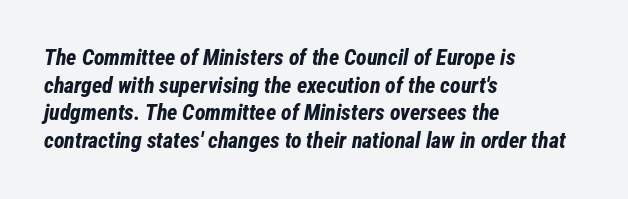
The image shows 22 px bold type, italic (leaning right); set left-aligned, normal line spacing (1.26x), normal letter spacing, not underlined.
